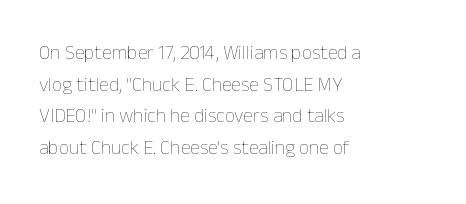
{"italic": "no", "bold": "no", "underline": "no", "align": "left", "line_spacing": "normal", "line_spacing_ratio": 1.58, "letter_spacing": "normal", "letter_spacing_em": 0.0, "glyph_px": 20}
